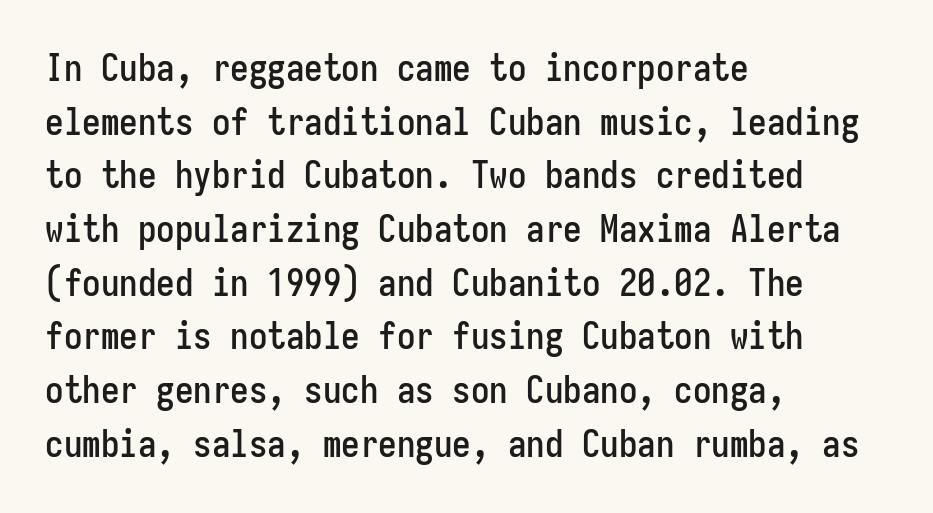
Q: Is the text italic (slanted)? A: No, it is upright.
Q: Is the typeface a serif or a sans-serif typeface? A: Sans-serif.
Q: Is the text underlined? A: No.
Q: How is the paragraph aligned? A: Left-aligned.
Q: Is the spacing between letters normal or unusually wide? A: Normal.
Q: Is the spacing between lines tight, normal or loose? A: Normal.
Q: Width (condensed, normal, or wide)? A: Condensed.
Q: Stroke contrast? A: Low.
Q: x-height? A: Medium.
Q: Monospaced? A: Yes.
